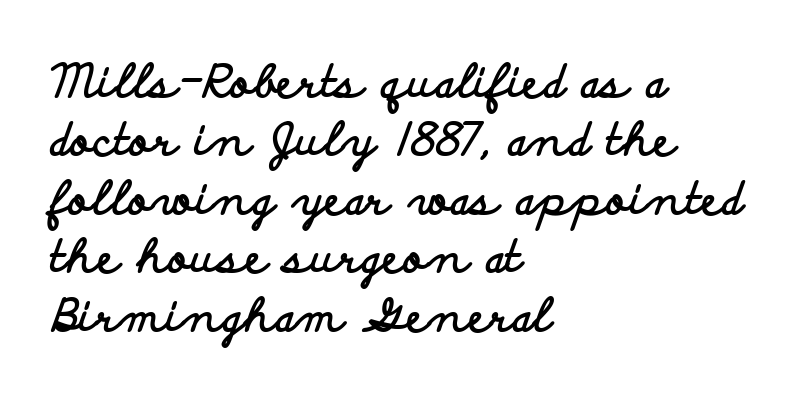
Is the letter spacing exaggerated? No — it looks like the ordinary default. Vertically, the passage feels balanced, rows spaced as you'd expect. Grotesque or geometric, the face here clearly has no serifs.
